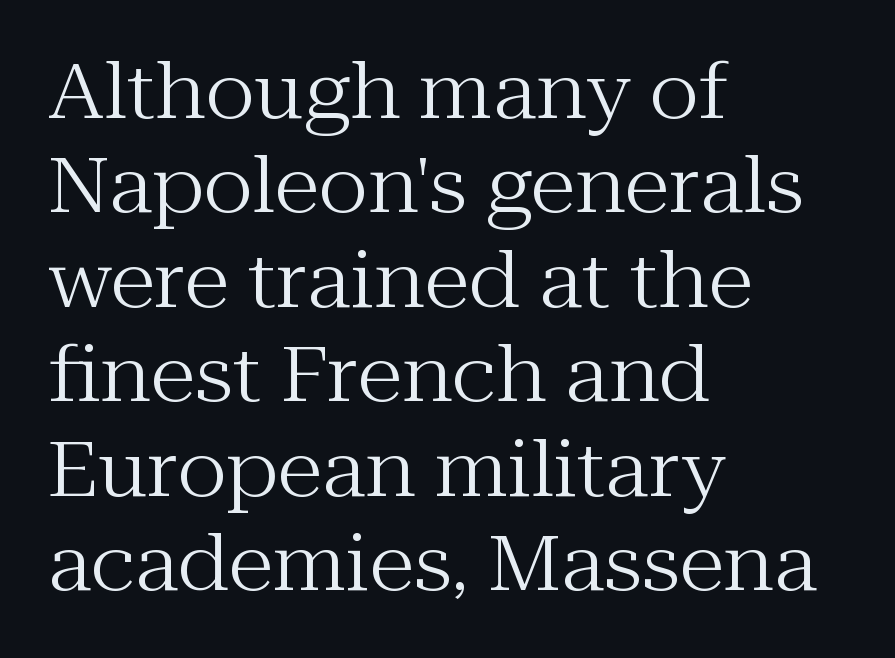
Q: Is the text bold? A: No.
Q: Is the text italic (slanted)? A: No, it is upright.
Q: Is the typeface a serif or a sans-serif typeface? A: Serif.
Q: Is the text underlined? A: No.
Q: How is the paragraph aligned? A: Left-aligned.
Q: Is the spacing between letters normal or unusually wide? A: Normal.
Q: Is the spacing between lines tight, normal or loose? A: Normal.
Q: Width (condensed, normal, or wide)? A: Normal.
Q: Stroke contrast? A: Medium.
Q: x-height? A: Medium.
Q: Monospaced? A: No.
